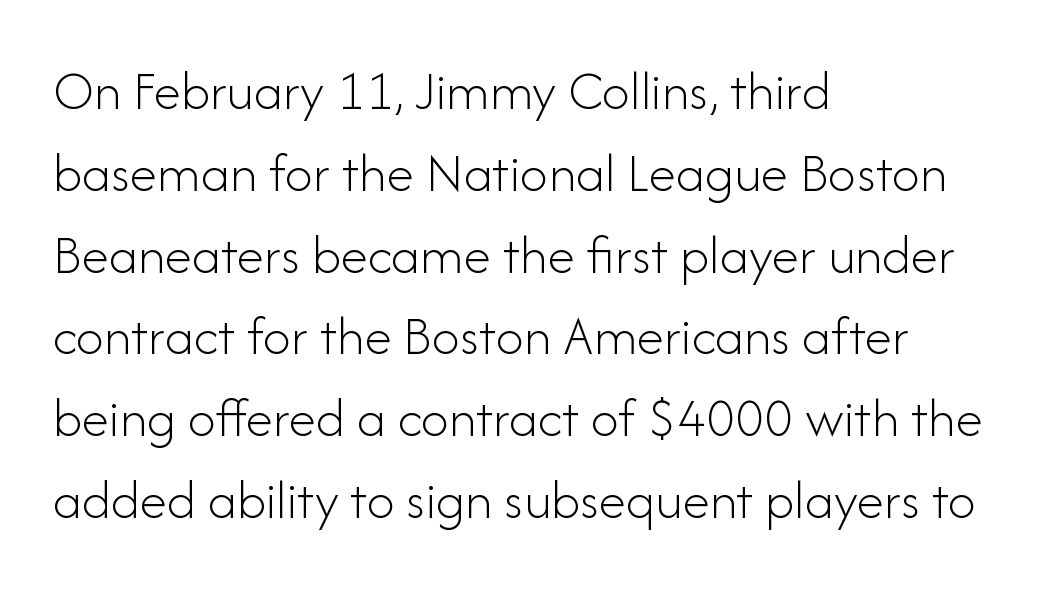
The image shows 56 px light sans-serif type, upright; set left-aligned, normal line spacing (1.46x), normal letter spacing, not underlined; low stroke contrast and a small x-height.
